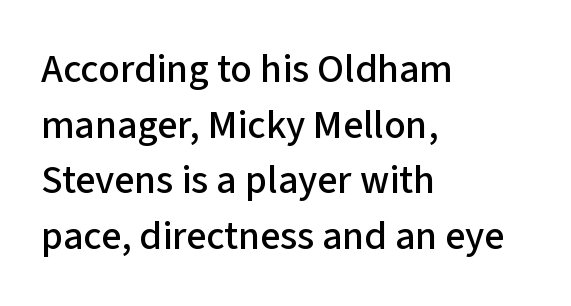
The image shows 40 px sans-serif type, upright; set left-aligned, normal line spacing (1.39x), normal letter spacing, not underlined; low stroke contrast and a medium x-height.
